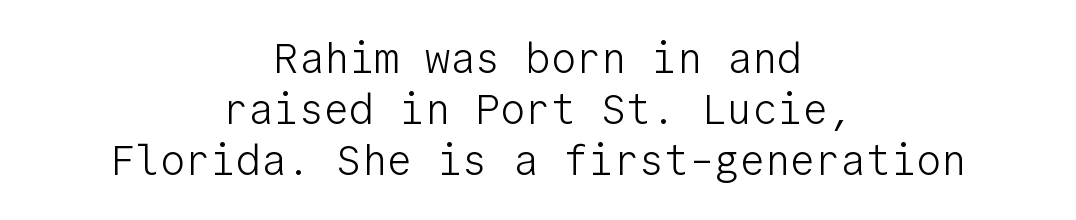
{"serif": "no", "italic": "no", "bold": "no", "weight": "light", "width": "normal", "stroke_contrast": "low", "x_height": "medium", "monospaced": "yes", "underline": "no", "align": "center", "line_spacing_ratio": 1.22, "letter_spacing": "normal", "letter_spacing_em": 0.0, "glyph_px": 42}
